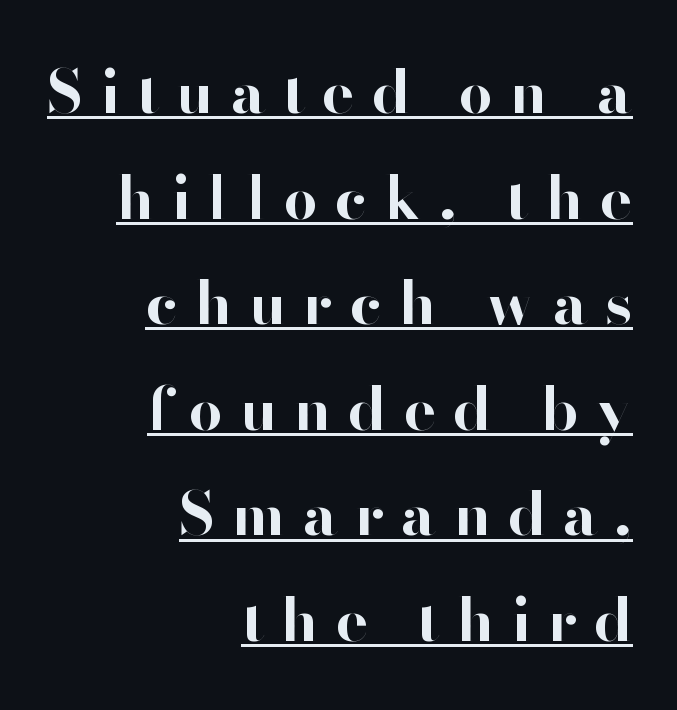
The image shows 60 px bold sans-serif type, upright; set right-aligned, line spacing 1.76x, unusually wide letter spacing (+0.29 em), underlined; high stroke contrast and a small x-height.
